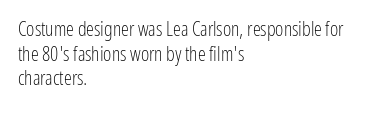
{"italic": "no", "bold": "no", "underline": "no", "align": "left", "line_spacing_ratio": 1.23, "letter_spacing": "normal", "letter_spacing_em": 0.0, "glyph_px": 20}
